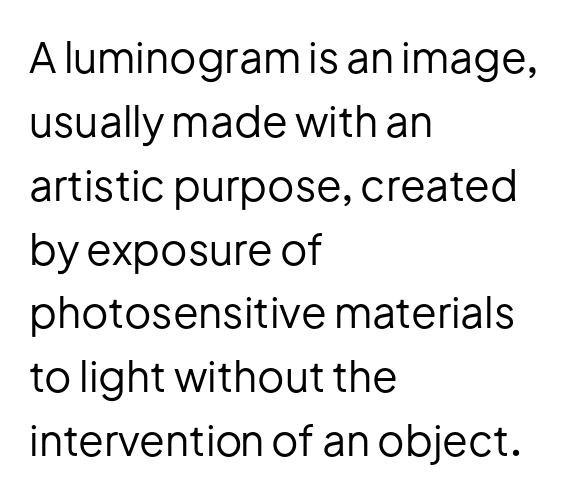
{"serif": "no", "italic": "no", "bold": "no", "weight": "regular", "width": "normal", "stroke_contrast": "low", "x_height": "medium", "monospaced": "no", "underline": "no", "align": "left", "line_spacing": "normal", "line_spacing_ratio": 1.52, "letter_spacing": "normal", "letter_spacing_em": 0.0, "glyph_px": 42}
